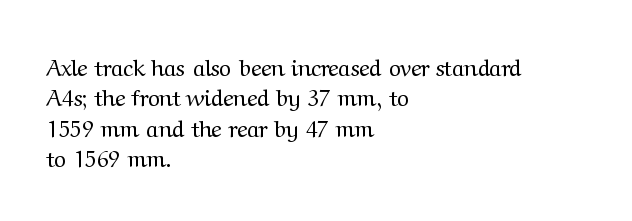
Q: Is the text bold? A: No.
Q: Is the text italic (slanted)? A: No, it is upright.
Q: Is the text underlined? A: No.
Q: How is the paragraph aligned? A: Left-aligned.
Q: Is the spacing between letters normal or unusually wide? A: Normal.
Q: Is the spacing between lines tight, normal or loose? A: Normal.
